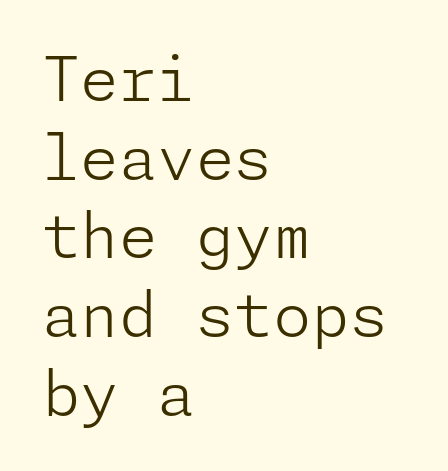
The image shows 62 px light sans-serif type, upright; set left-aligned, normal line spacing (1.27x), normal letter spacing, not underlined; low stroke contrast and a medium x-height.
